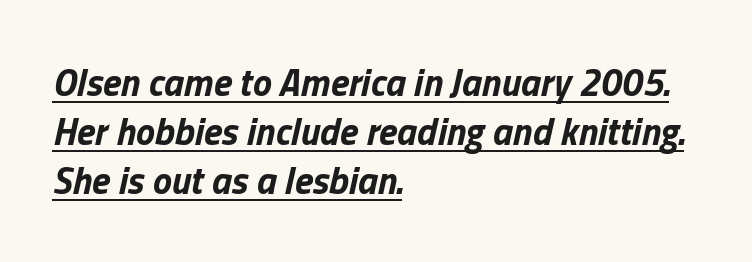
Q: Is the text bold? A: Yes.
Q: Is the text italic (slanted)? A: Yes, it leans right by about 13 degrees.
Q: Is the text underlined? A: Yes.
Q: How is the paragraph aligned? A: Left-aligned.
Q: Is the spacing between letters normal or unusually wide? A: Normal.
Q: Is the spacing between lines tight, normal or loose? A: Normal.
Q: Width (condensed, normal, or wide)? A: Normal.
Q: Stroke contrast? A: Low.
Q: x-height? A: Medium.
Q: Monospaced? A: No.
